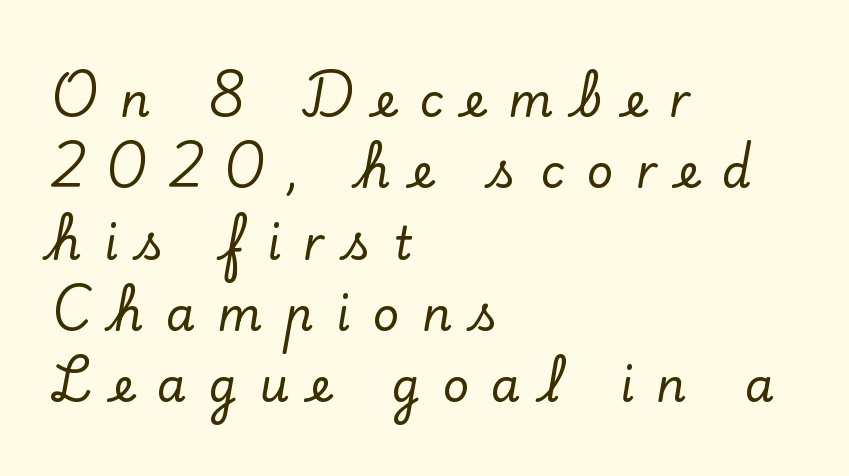
The image shows 46 px serif type; set left-aligned, normal line spacing (1.55x), unusually wide letter spacing (+0.49 em), not underlined; low stroke contrast and a small x-height.
